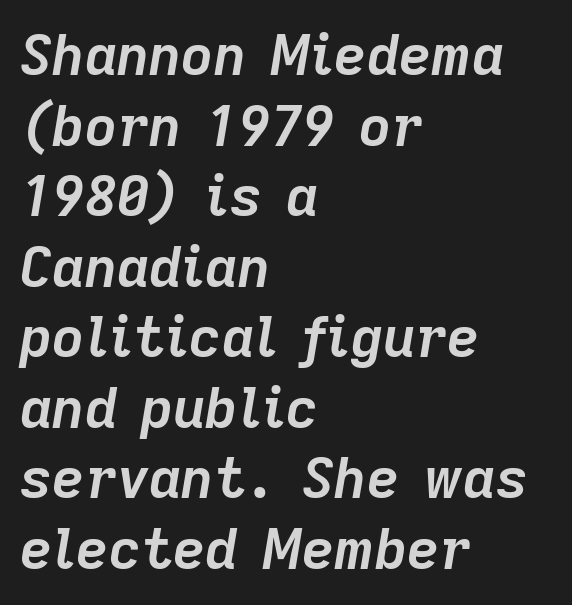
{"italic": "yes", "lean": "right", "slant_degrees": 9, "bold": "yes", "weight": "semibold", "width": "normal", "stroke_contrast": "low", "x_height": "medium", "monospaced": "no", "underline": "no", "align": "left", "line_spacing": "normal", "line_spacing_ratio": 1.26, "letter_spacing": "normal", "letter_spacing_em": 0.0, "glyph_px": 56}
